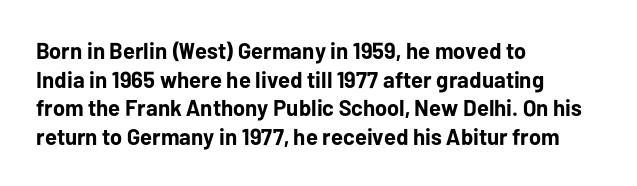
{"italic": "no", "bold": "yes", "underline": "no", "align": "left", "line_spacing_ratio": 1.24, "letter_spacing": "normal", "letter_spacing_em": 0.0, "glyph_px": 23}
